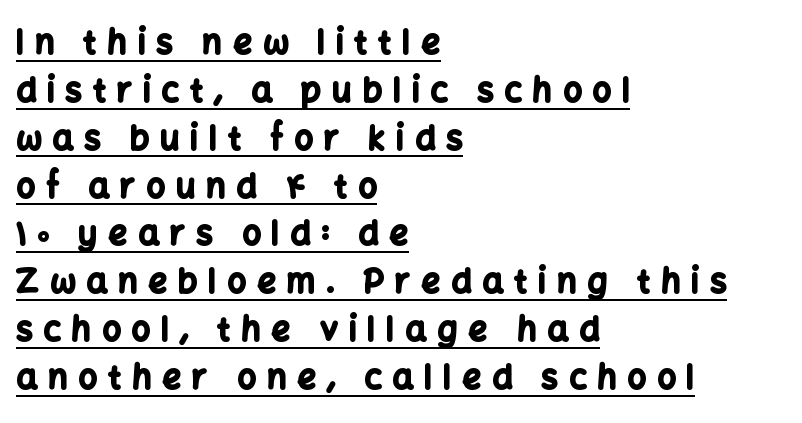
Look at the bottom of the vertical strokes: they stop flat, with no serifs. Ordinary non-slanted type is in use. Underline: present. Caption: multi-line text, flush left, ragged right.
